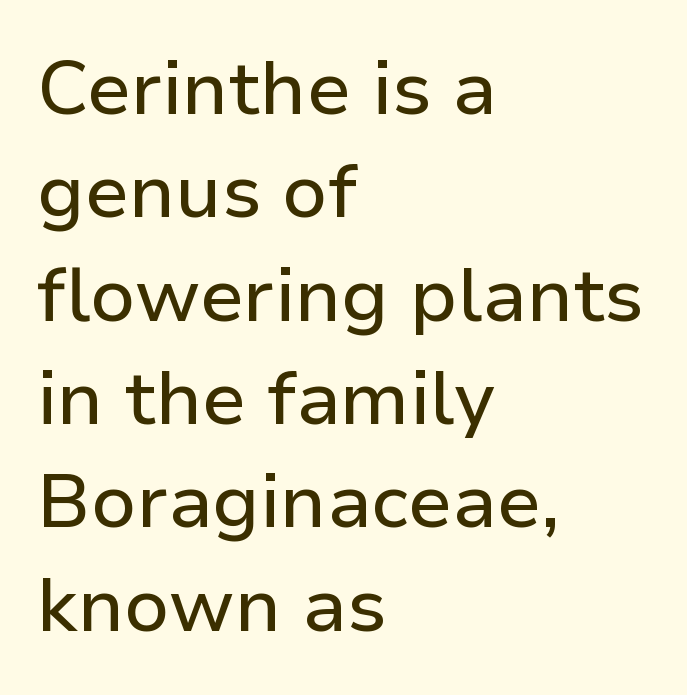
{"serif": "no", "italic": "no", "width": "normal", "stroke_contrast": "low", "x_height": "medium", "monospaced": "no", "underline": "no", "align": "left", "line_spacing": "normal", "line_spacing_ratio": 1.36, "letter_spacing": "normal", "letter_spacing_em": 0.0, "glyph_px": 76}
